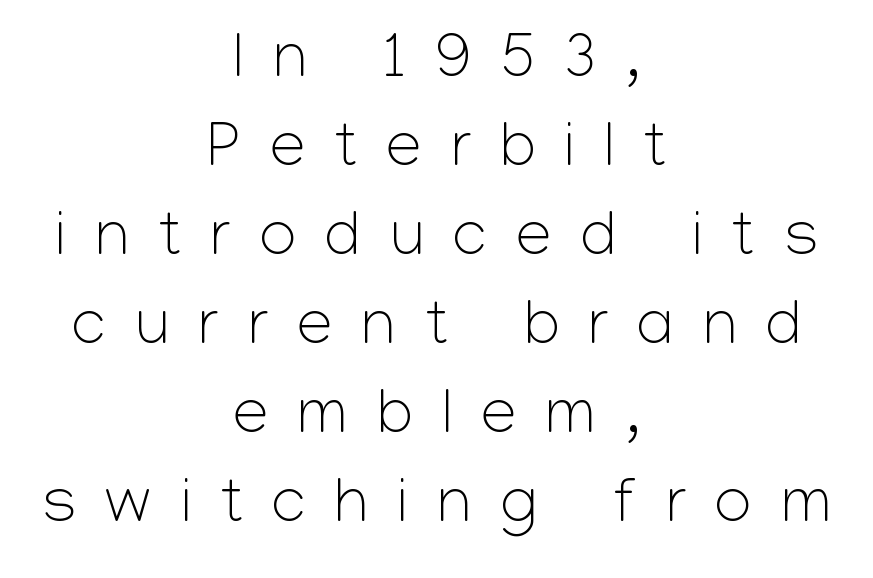
The image shows 64 px light sans-serif type, upright; set centered, normal line spacing (1.39x), unusually wide letter spacing (+0.46 em), not underlined; low stroke contrast and a medium x-height.
